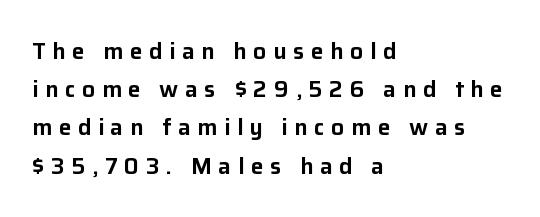
The image shows 23 px text type, upright; set left-aligned, normal line spacing (1.66x), unusually wide letter spacing (+0.28 em), not underlined.
